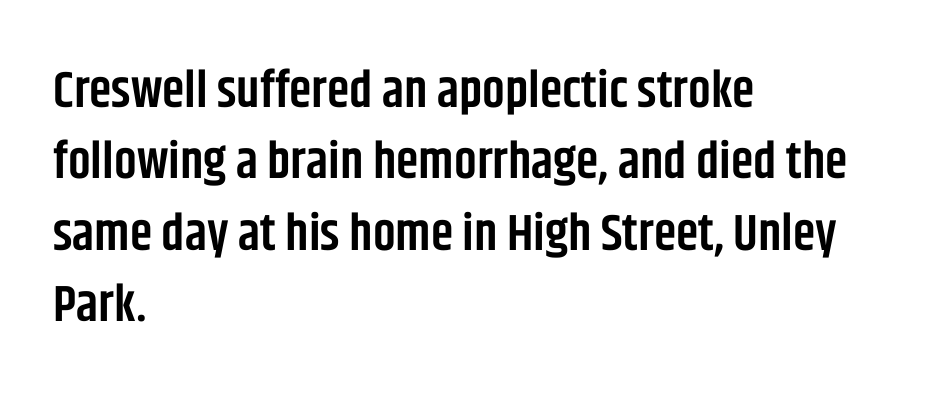
Bold? Not quite — semibold, heavier than regular but stopping short. Ascenders rise straight up at ninety degrees. Typeset ragged right — the left edge is the straight one. Spacing verdict: proportional, widths tailored to each character. The space directly below the letters is spotless. In terms of letterform style, serifs are entirely absent.
